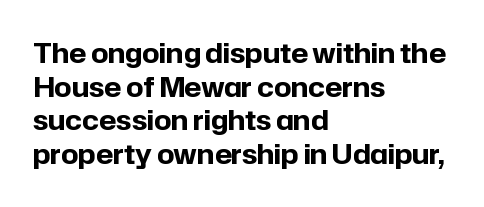
{"italic": "no", "bold": "yes", "underline": "no", "align": "left", "line_spacing": "normal", "line_spacing_ratio": 1.25, "letter_spacing": "normal", "letter_spacing_em": 0.0, "glyph_px": 27}
